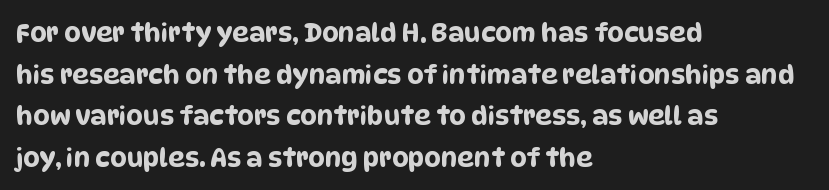
This rendering uses left alignment, leaving the right contour irregular. Summary of vertical rhythm: regular, with standard interline spacing. Quick note: underline off. Letter spacing: default.
